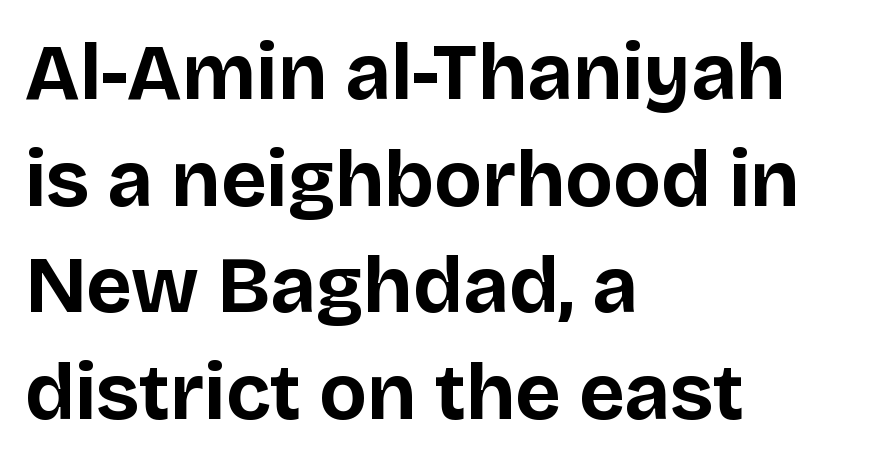
{"serif": "no", "italic": "no", "bold": "yes", "weight": "bold", "width": "normal", "stroke_contrast": "low", "x_height": "large", "monospaced": "no", "underline": "no", "align": "left", "line_spacing": "normal", "line_spacing_ratio": 1.35, "letter_spacing": "normal", "letter_spacing_em": 0.0, "glyph_px": 79}
